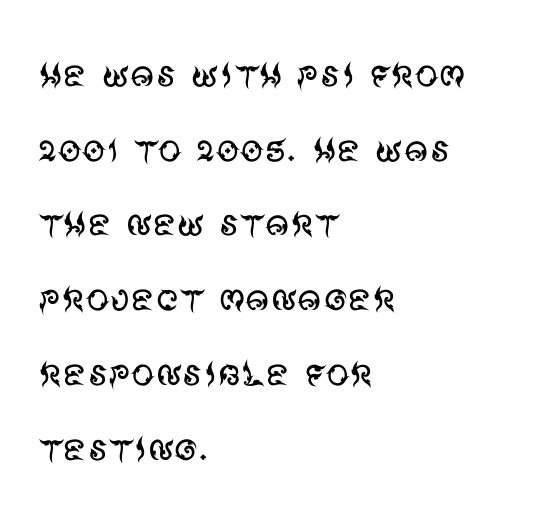
The image shows 47 px regular-weight sans-serif type, upright; set left-aligned, normal line spacing (1.59x), normal letter spacing, not underlined; medium stroke contrast and a large x-height.
